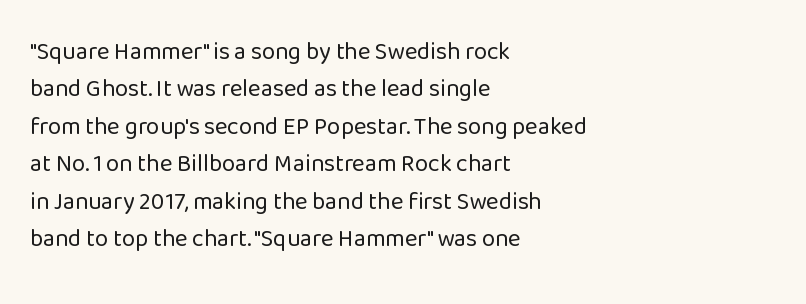
Q: Is the text bold? A: No.
Q: Is the text italic (slanted)? A: No, it is upright.
Q: Is the text underlined? A: No.
Q: How is the paragraph aligned? A: Left-aligned.
Q: Is the spacing between letters normal or unusually wide? A: Normal.
Q: Is the spacing between lines tight, normal or loose? A: Normal.
